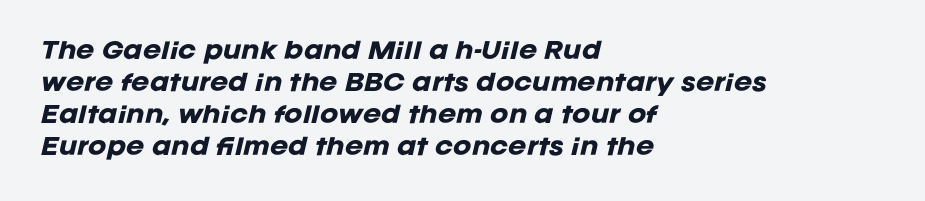
{"italic": "yes", "lean": "right", "slant_degrees": 12, "bold": "yes", "underline": "no", "align": "left", "line_spacing": "normal", "line_spacing_ratio": 1.45, "letter_spacing": "normal", "letter_spacing_em": 0.0, "glyph_px": 22}
